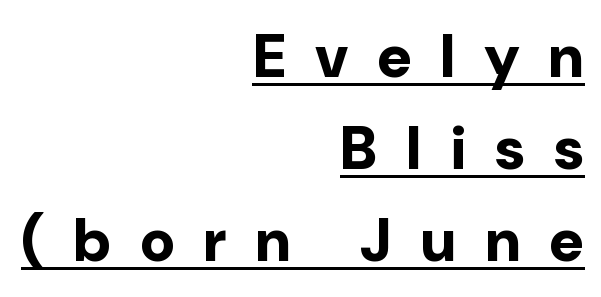
The image shows 60 px bold sans-serif type, upright; set right-aligned, normal line spacing (1.53x), unusually wide letter spacing (+0.48 em), underlined; low stroke contrast and a medium x-height.
